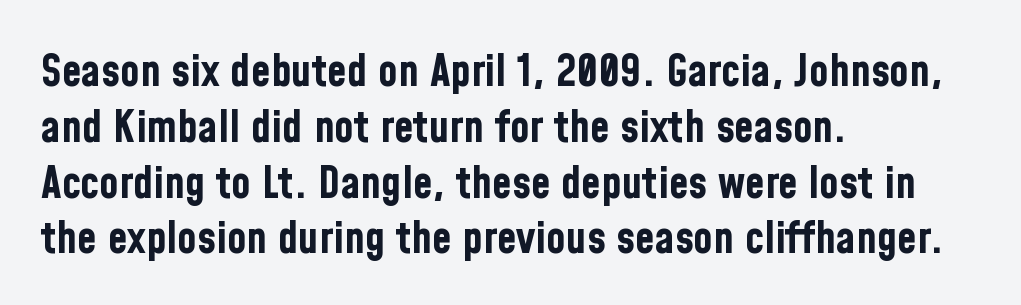
Q: Is the text bold? A: Yes.
Q: Is the text italic (slanted)? A: No, it is upright.
Q: Is the typeface a serif or a sans-serif typeface? A: Sans-serif.
Q: Is the text underlined? A: No.
Q: How is the paragraph aligned? A: Left-aligned.
Q: Is the spacing between letters normal or unusually wide? A: Normal.
Q: Width (condensed, normal, or wide)? A: Condensed.
Q: Stroke contrast? A: Low.
Q: x-height? A: Medium.
Q: Monospaced? A: No.
